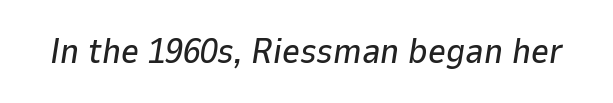
The image shows 35 px text type, italic (leaning right); set normal letter spacing, not underlined; low stroke contrast and a medium x-height.
